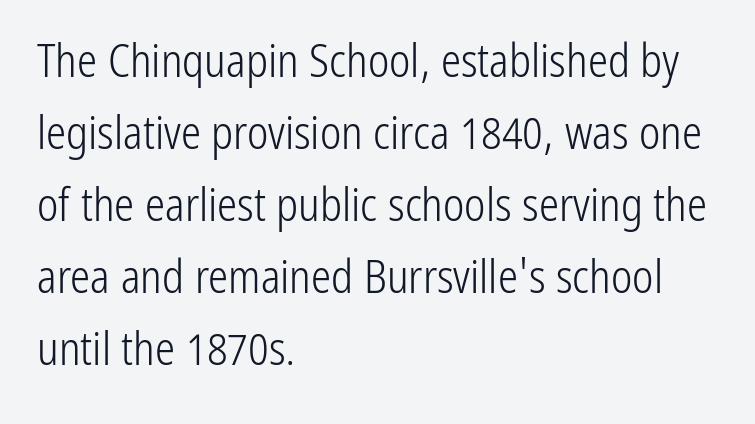
Q: Is the text bold? A: No.
Q: Is the text italic (slanted)? A: No, it is upright.
Q: Is the typeface a serif or a sans-serif typeface? A: Sans-serif.
Q: Is the text underlined? A: No.
Q: How is the paragraph aligned? A: Left-aligned.
Q: Is the spacing between letters normal or unusually wide? A: Normal.
Q: Is the spacing between lines tight, normal or loose? A: Normal.
Q: Width (condensed, normal, or wide)? A: Condensed.
Q: Stroke contrast? A: Low.
Q: x-height? A: Medium.
Q: Monospaced? A: No.
